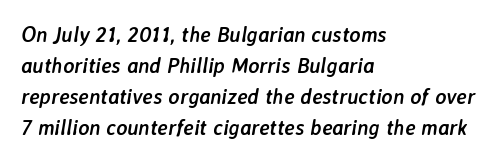
{"italic": "yes", "lean": "right", "slant_degrees": 7, "bold": "yes", "underline": "no", "align": "left", "line_spacing": "normal", "line_spacing_ratio": 1.48, "letter_spacing": "normal", "letter_spacing_em": 0.0, "glyph_px": 21}
